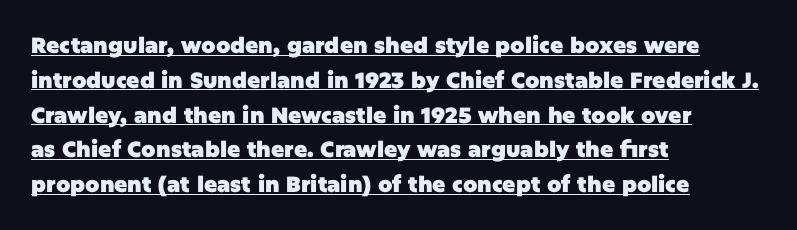
Q: Is the text bold? A: Yes.
Q: Is the text italic (slanted)? A: No, it is upright.
Q: Is the text underlined? A: Yes.
Q: How is the paragraph aligned? A: Left-aligned.
Q: Is the spacing between letters normal or unusually wide? A: Normal.
Q: Is the spacing between lines tight, normal or loose? A: Normal.
